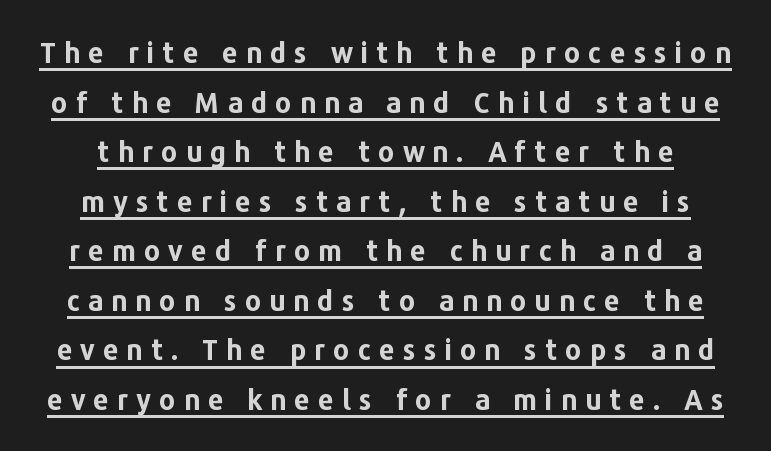
{"serif": "no", "italic": "no", "bold": "yes", "weight": "bold", "width": "normal", "stroke_contrast": "low", "x_height": "medium", "monospaced": "no", "underline": "yes", "line_spacing_ratio": 1.77, "letter_spacing": "wide", "letter_spacing_em": 0.28, "glyph_px": 28}
